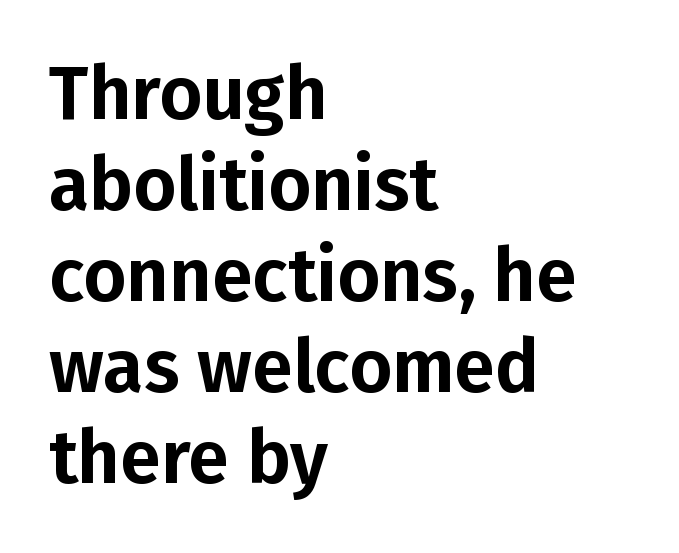
Q: Is the text italic (slanted)? A: No, it is upright.
Q: Is the typeface a serif or a sans-serif typeface? A: Sans-serif.
Q: Is the text underlined? A: No.
Q: How is the paragraph aligned? A: Left-aligned.
Q: Is the spacing between letters normal or unusually wide? A: Normal.
Q: Width (condensed, normal, or wide)? A: Normal.
Q: Stroke contrast? A: Low.
Q: x-height? A: Medium.
Q: Monospaced? A: No.
